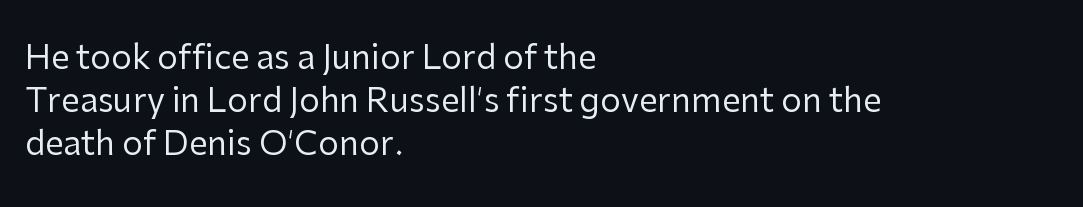
The image shows 33 px regular-weight sans-serif type, upright; set left-aligned, normal line spacing (1.31x), normal letter spacing, not underlined; low stroke contrast and a medium x-height.
